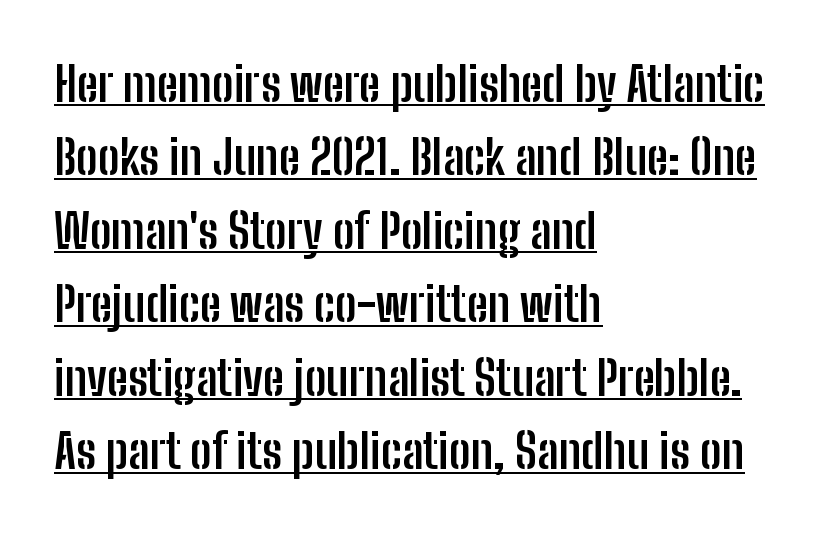
{"serif": "no", "italic": "no", "bold": "yes", "weight": "semibold", "width": "condensed", "stroke_contrast": "low", "x_height": "medium", "monospaced": "no", "underline": "yes", "align": "left", "line_spacing": "normal", "line_spacing_ratio": 1.53, "letter_spacing": "normal", "letter_spacing_em": 0.0, "glyph_px": 48}
